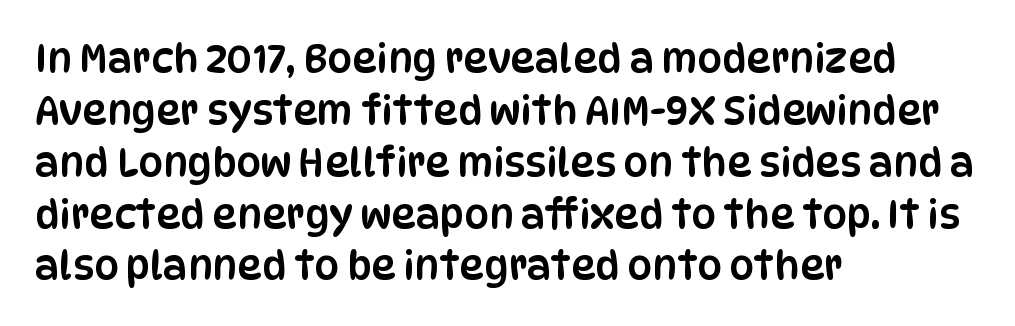
This rendering uses left alignment, leaving the right contour irregular. A typesetter would mark this as roman, not italic. Check where the strokes stop: nothing finishes them off — pure sans. The designer left line spacing at the default. Looks like regular typesetting: each glyph gets only the width it needs. Nothing unusual about the tracking: characters are spaced as the font intends.
